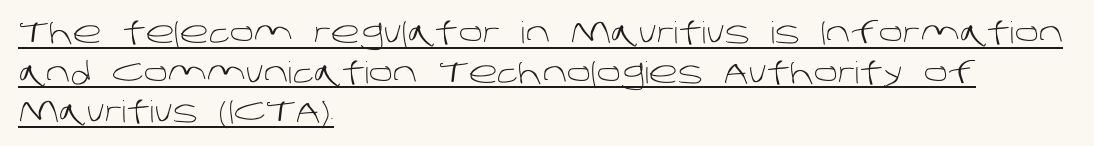
The image shows 30 px light sans-serif type; set left-aligned, normal line spacing (1.32x), normal letter spacing, underlined; low stroke contrast and a large x-height.
